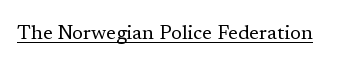
Q: Is the text bold? A: No.
Q: Is the text italic (slanted)? A: No, it is upright.
Q: Is the text underlined? A: Yes.
Q: Is the spacing between letters normal or unusually wide? A: Normal.
